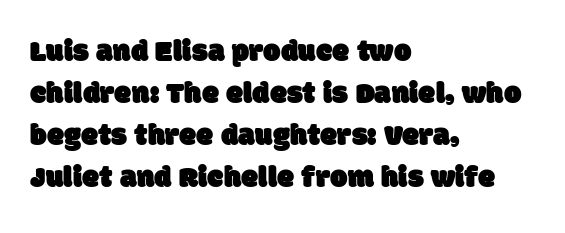
The vertical gap from one line to the next is medium. Tracking here is standard; glyphs follow each other at the usual distance. Each line starts at the same left margin while the right side varies. The string is rendered with underlining switched off. Each letter's strokes conclude bluntly, with no projecting serifs. You could not count columns in this text — the font is proportionally spaced.
